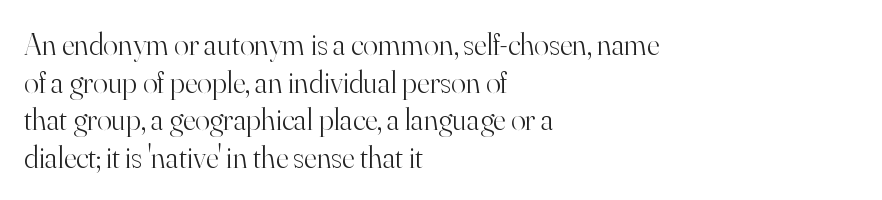
Q: Is the text bold? A: No.
Q: Is the text italic (slanted)? A: No, it is upright.
Q: Is the typeface a serif or a sans-serif typeface? A: Serif.
Q: Is the text underlined? A: No.
Q: How is the paragraph aligned? A: Left-aligned.
Q: Is the spacing between letters normal or unusually wide? A: Normal.
Q: Width (condensed, normal, or wide)? A: Normal.
Q: Stroke contrast? A: High.
Q: x-height? A: Small.
Q: Monospaced? A: No.
